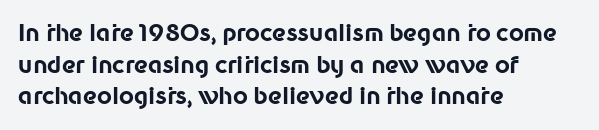
The lines are quadded left. Regular leading. Nothing unusual about the tracking: characters are spaced as the font intends. The font is running at its bold setting. Tall strokes in this sample are plumb rather than angled.
